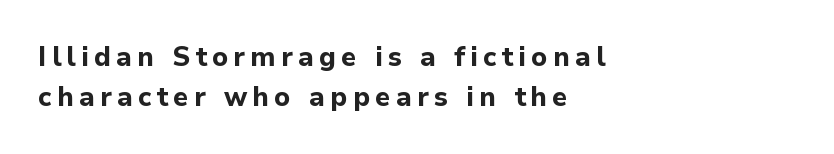
Q: Is the text bold? A: Yes.
Q: Is the text italic (slanted)? A: No, it is upright.
Q: Is the text underlined? A: No.
Q: How is the paragraph aligned? A: Left-aligned.
Q: Is the spacing between lines tight, normal or loose? A: Normal.
